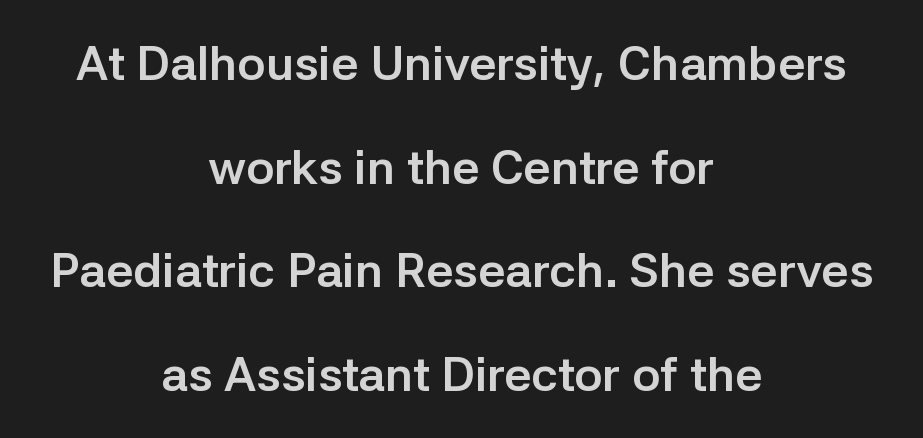
Unlike italic type, these characters show no tilt at all. Does the type have serifs? No, each stem ends abruptly. Rule under the text: the space is simply empty. Note the varied advance widths — an 'i' is clearly narrower than an 'm'.
